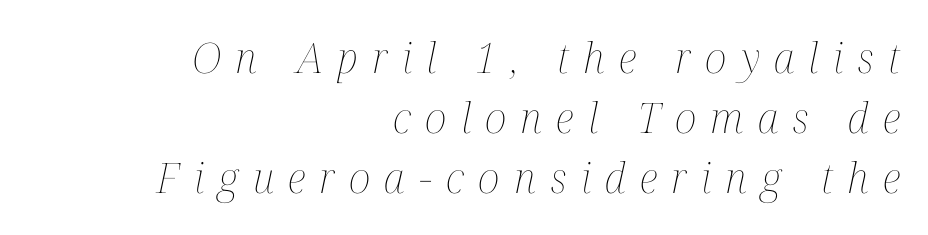
No chunkiness to these letters — they're not bold. These lines are set flush right with a ragged left edge. The tracking reads as deliberately expanded to a designer's eye. When letters slant like this, we call the style italic. Regular leading.
